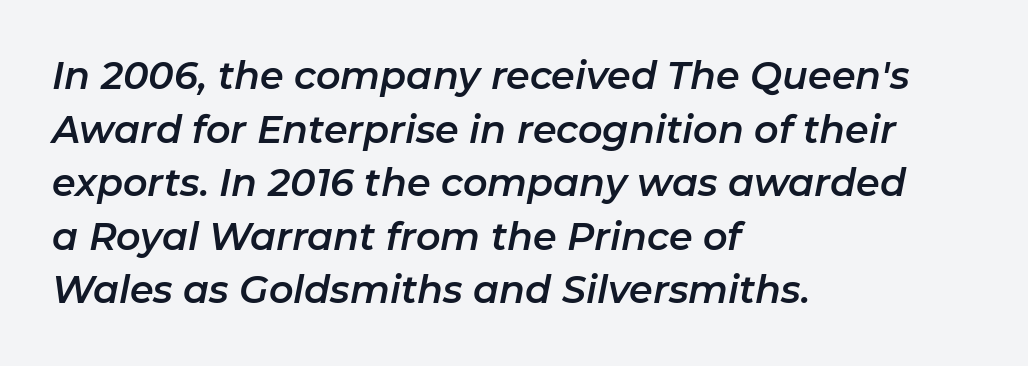
{"italic": "yes", "lean": "right", "slant_degrees": 11, "width": "normal", "stroke_contrast": "low", "x_height": "medium", "monospaced": "no", "underline": "no", "align": "left", "line_spacing": "normal", "line_spacing_ratio": 1.41, "letter_spacing": "normal", "letter_spacing_em": 0.0, "glyph_px": 38}
